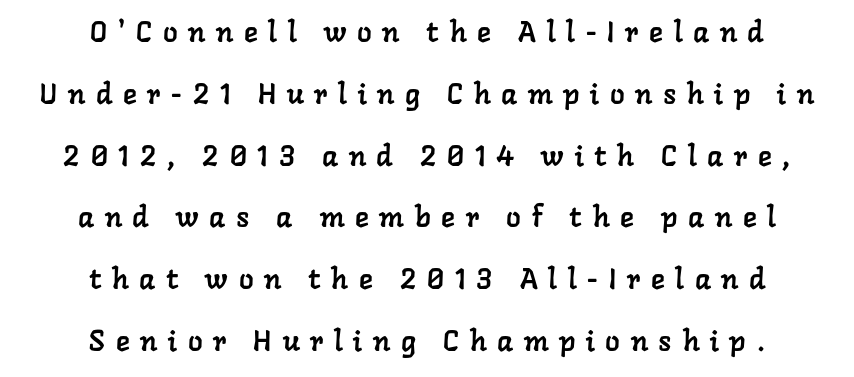
{"serif": "yes", "width": "normal", "stroke_contrast": "low", "x_height": "medium", "monospaced": "no", "underline": "no", "align": "center", "line_spacing": "loose", "line_spacing_ratio": 2.13, "letter_spacing": "wide", "letter_spacing_em": 0.37, "glyph_px": 29}
